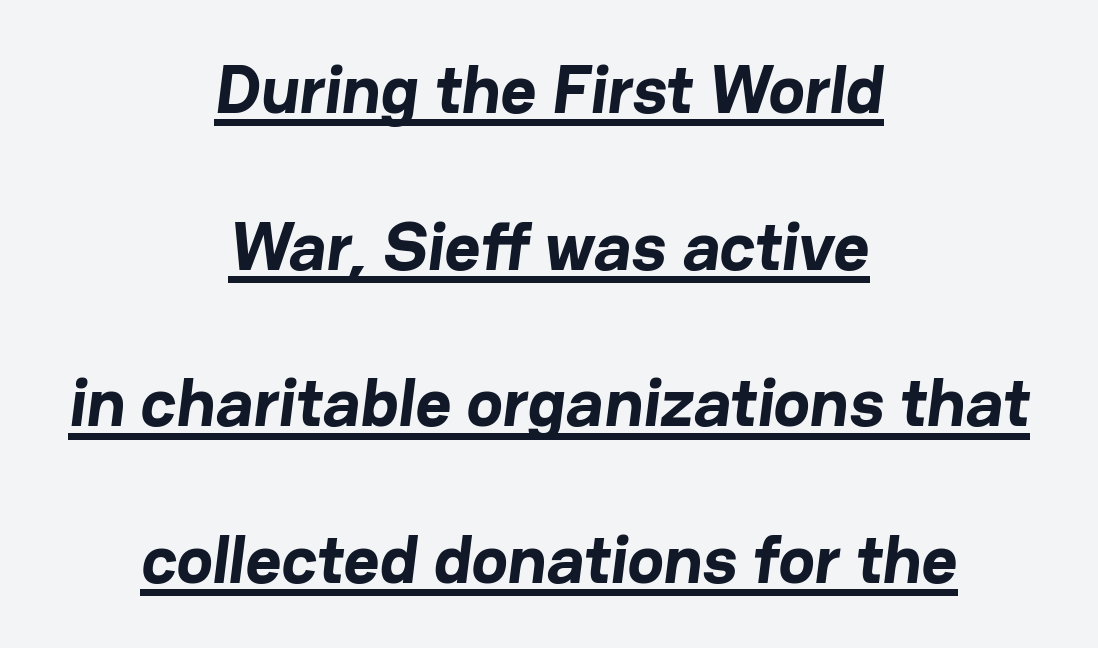
{"serif": "no", "bold": "yes", "weight": "bold", "width": "normal", "stroke_contrast": "low", "x_height": "medium", "monospaced": "no", "underline": "yes", "align": "center", "line_spacing": "loose", "line_spacing_ratio": 2.27, "letter_spacing": "normal", "letter_spacing_em": 0.0, "glyph_px": 69}
